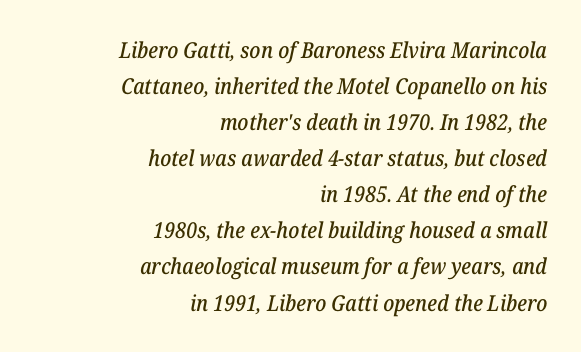
The image shows 22 px text type, italic (leaning right); set right-aligned, normal line spacing (1.64x), normal letter spacing, not underlined.
